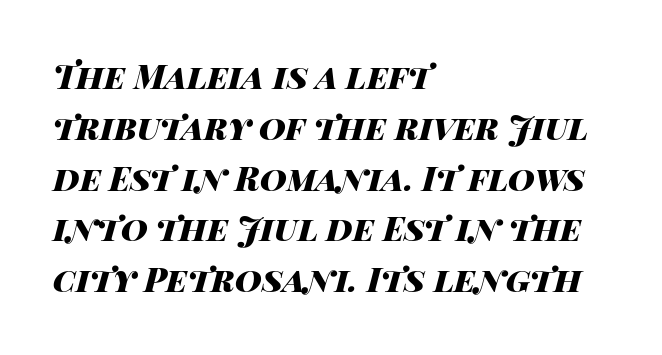
The image shows 33 px heavy, wide type, italic (leaning right); set left-aligned, normal line spacing (1.54x), normal letter spacing, not underlined; high stroke contrast and a large x-height.
